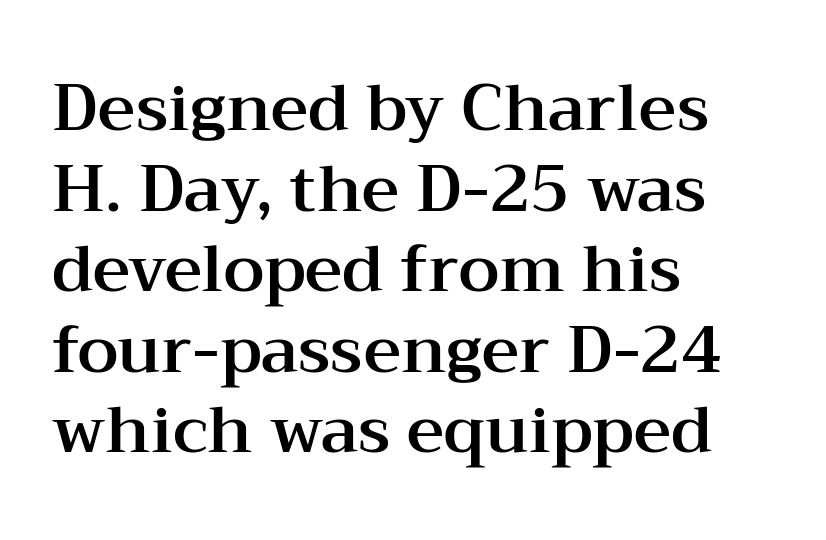
Q: Is the text italic (slanted)? A: No, it is upright.
Q: Is the typeface a serif or a sans-serif typeface? A: Serif.
Q: Is the text underlined? A: No.
Q: How is the paragraph aligned? A: Left-aligned.
Q: Is the spacing between letters normal or unusually wide? A: Normal.
Q: Width (condensed, normal, or wide)? A: Wide.
Q: Stroke contrast? A: Medium.
Q: x-height? A: Medium.
Q: Monospaced? A: No.
